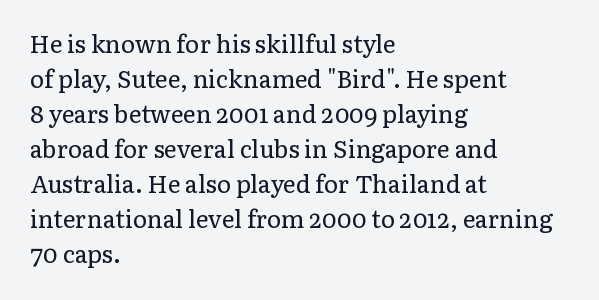
No word sits above an underline. This is the regular roman posture of the typeface. The lines in this sample share a left origin and differ only in where they stop. Successive baselines arrive at the customary interval.
